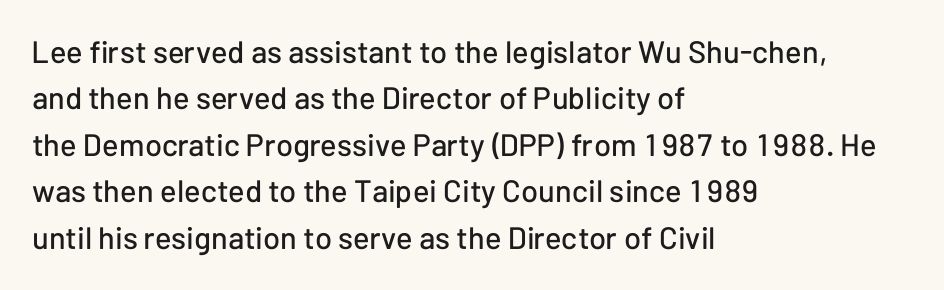
Whoever set this chose a conventional vertical rhythm. Proportional: the letters do not fall into vertical columns. A classic flush-left, rag-right setting is used for this passage. The letterforms sit shoulder to shoulder at normal distance.
